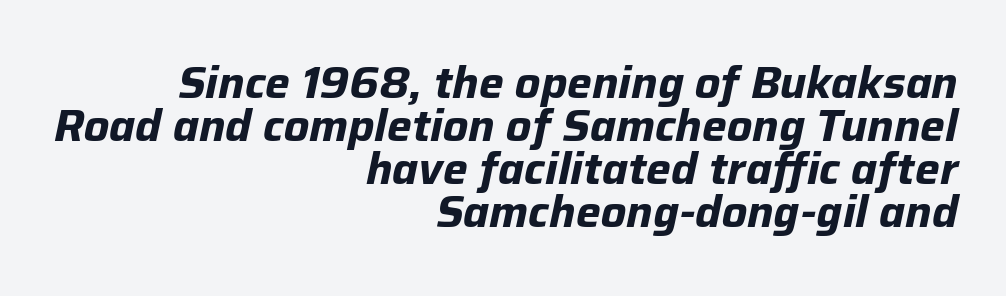
The image shows 44 px bold type, italic (leaning right); set right-aligned, tight line spacing (0.98x), normal letter spacing, not underlined; low stroke contrast and a medium x-height.
